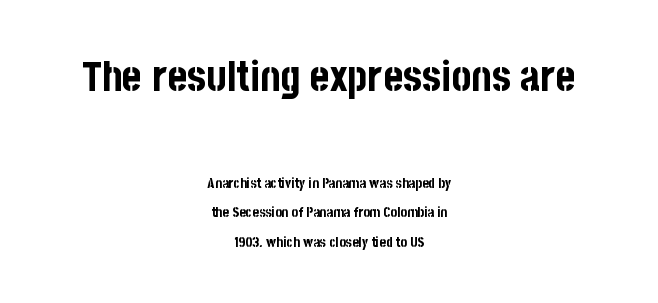
The image shows 42 px bold, condensed sans-serif type, upright; set centered, loose line spacing (2.12x), normal letter spacing, not underlined; the first (top) block is 3.0x larger; low stroke contrast and a large x-height.
